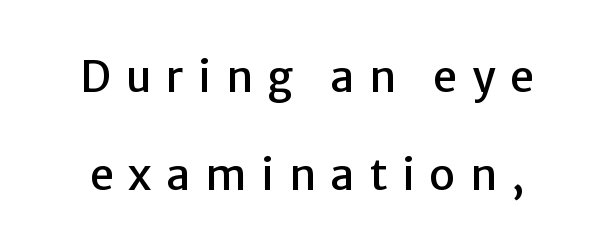
You could only call the tracking loose — the letters float apart. Reading down the column, the eye jumps a long way to each next line. The baseline area is clear. The rendering shows plain stroke endings on the letterforms — a sans-serif design. Character widths vary here, with narrow letters taking less room than wide ones.
